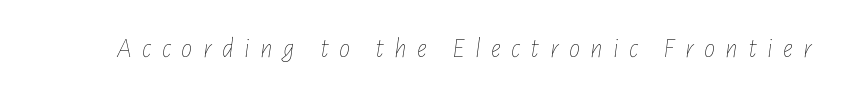
Stems and bowls with no extra thickness — not bold. Spacing verdict: proportional, widths tailored to each character. The rendering inserts visible extra space after every character. Type without underlining. Slant detected: the letters are inclined.
